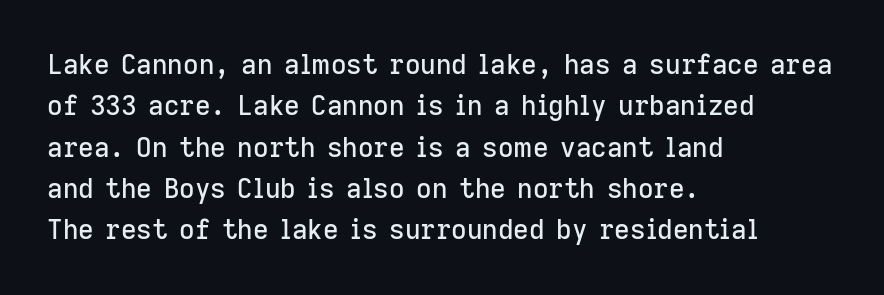
Successive baselines arrive at the customary interval. Short and long lines alike share a common starting point at left. Italic: no, the glyphs are upright roman. Short note: letters normally spaced. Quick note: underline off.
